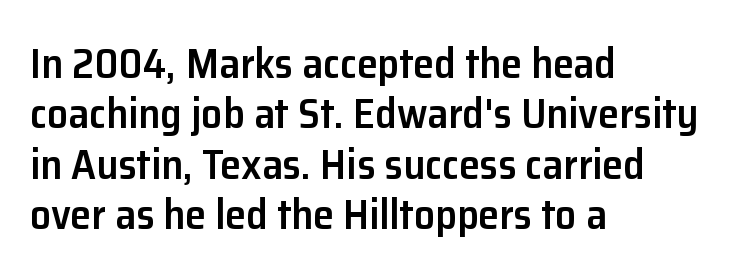
Each glyph is drawn with semibold strokes, heavier than normal yet not fully bold. The face used here is proportionally spaced, like ordinary book or web type. Left-aligned paragraph, ragged on the right. Designer's note — italics off, roman on. No extra tracking has been applied to these lines. Descenders hang freely into open space.
